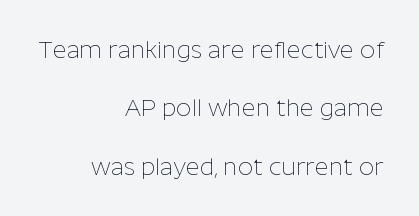
Q: Is the text bold? A: No.
Q: Is the text italic (slanted)? A: No, it is upright.
Q: Is the text underlined? A: No.
Q: How is the paragraph aligned? A: Right-aligned.
Q: Is the spacing between letters normal or unusually wide? A: Normal.
Q: Is the spacing between lines tight, normal or loose? A: Loose.
